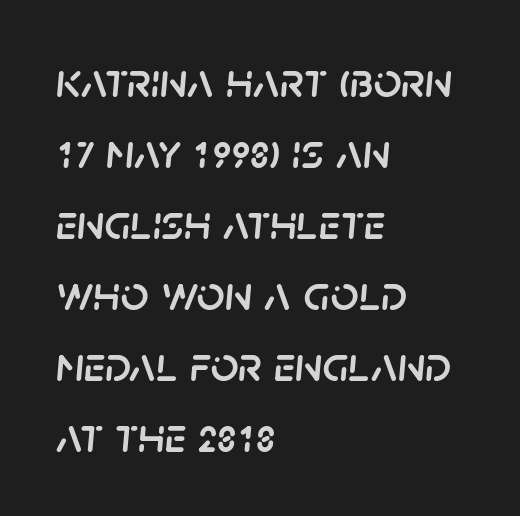
Q: Is the text italic (slanted)? A: Yes, it leans right by about 5 degrees.
Q: Is the text underlined? A: No.
Q: How is the paragraph aligned? A: Left-aligned.
Q: Is the spacing between letters normal or unusually wide? A: Normal.
Q: Is the spacing between lines tight, normal or loose? A: Normal.
Q: Width (condensed, normal, or wide)? A: Normal.
Q: Stroke contrast? A: Low.
Q: x-height? A: Large.
Q: Monospaced? A: No.
